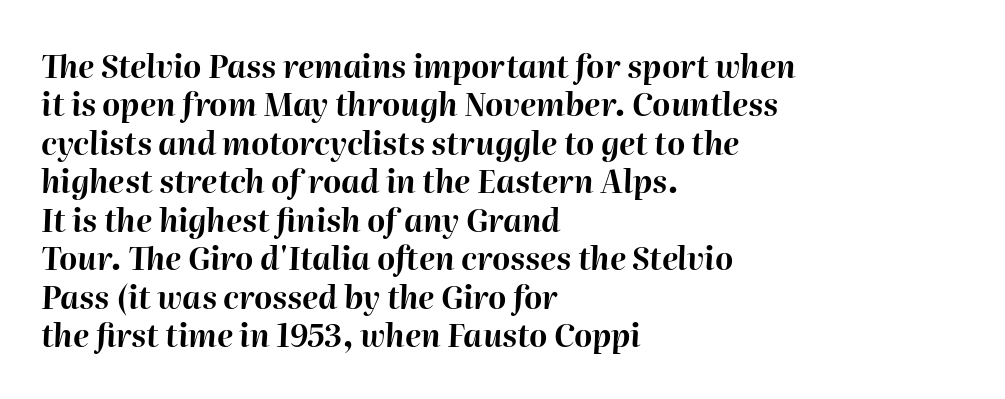
Q: Is the text bold? A: Yes.
Q: Is the text italic (slanted)? A: Yes, it leans right by about 2 degrees.
Q: Is the text underlined? A: No.
Q: How is the paragraph aligned? A: Left-aligned.
Q: Is the spacing between letters normal or unusually wide? A: Normal.
Q: Width (condensed, normal, or wide)? A: Normal.
Q: Stroke contrast? A: High.
Q: x-height? A: Medium.
Q: Monospaced? A: No.
